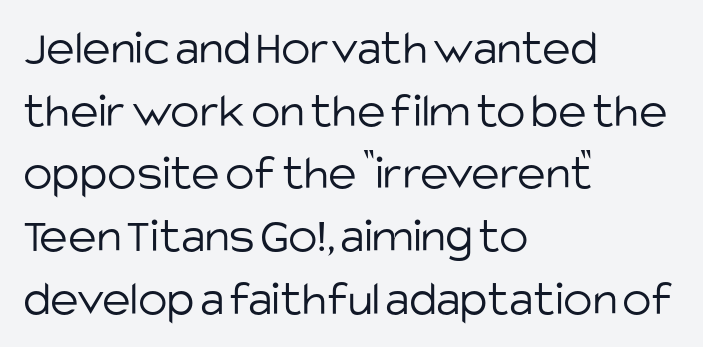
Q: Is the text bold? A: No.
Q: Is the text italic (slanted)? A: No, it is upright.
Q: Is the typeface a serif or a sans-serif typeface? A: Sans-serif.
Q: Is the text underlined? A: No.
Q: How is the paragraph aligned? A: Left-aligned.
Q: Is the spacing between letters normal or unusually wide? A: Normal.
Q: Is the spacing between lines tight, normal or loose? A: Normal.
Q: Width (condensed, normal, or wide)? A: Normal.
Q: Stroke contrast? A: Low.
Q: x-height? A: Large.
Q: Monospaced? A: No.
